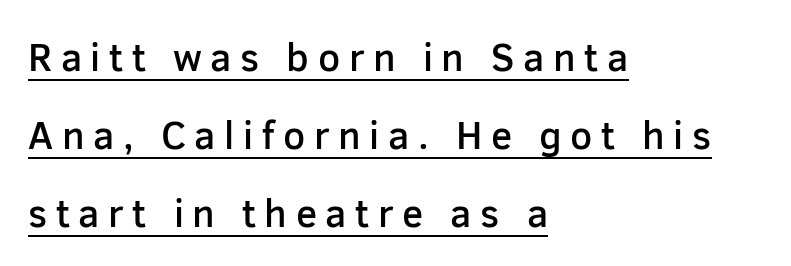
The image shows 39 px semibold sans-serif type, upright; set left-aligned, loose line spacing (2.0x), unusually wide letter spacing (+0.22 em), underlined; low stroke contrast and a medium x-height.
